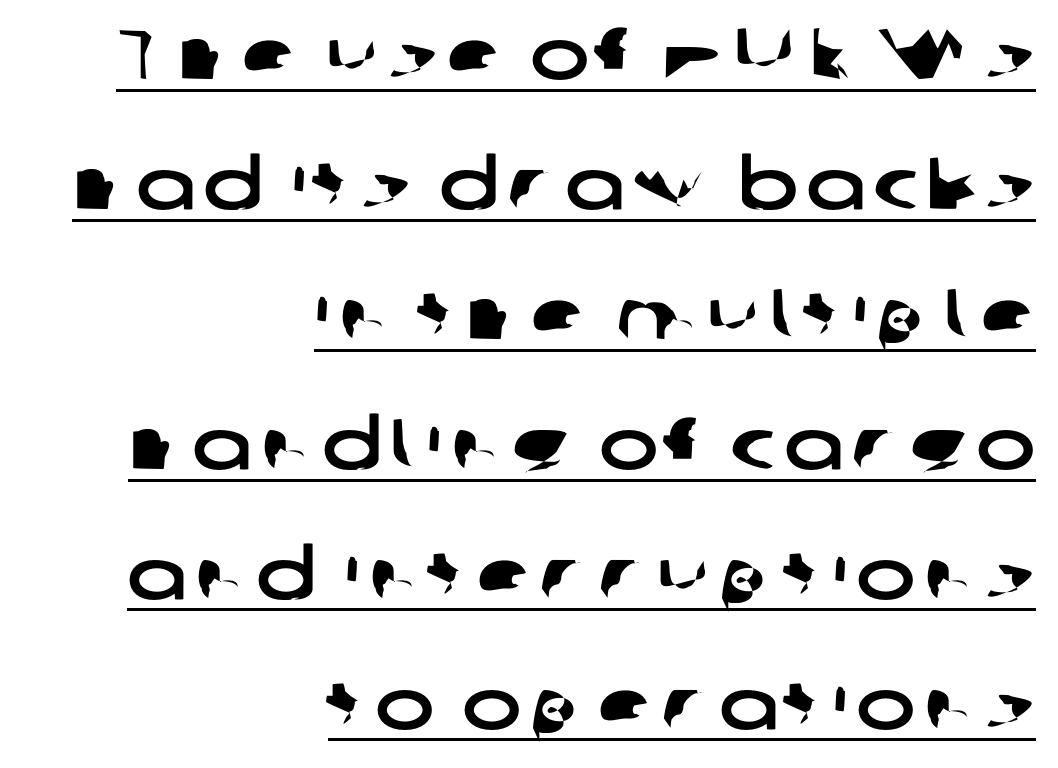
Layout note: lines flush right. Quick note: underline on. The type family on display is of the sans-serif kind. Proportional: the letters do not fall into vertical columns.
